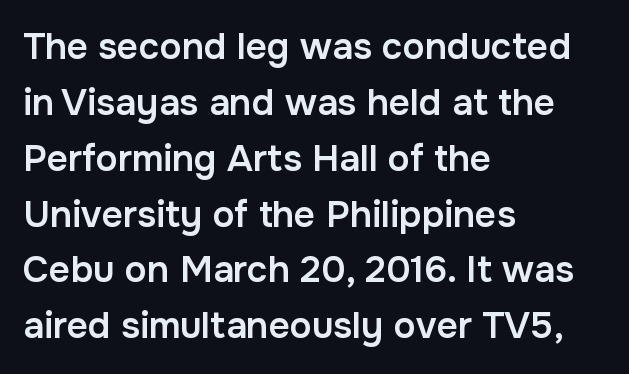
The image shows 37 px semibold sans-serif type, upright; set left-aligned, normal line spacing (1.51x), normal letter spacing, not underlined; low stroke contrast and a medium x-height.
